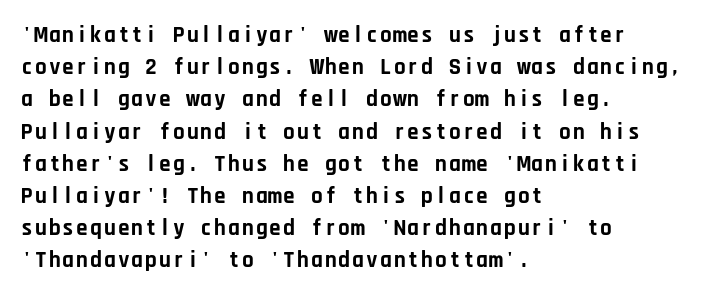
Q: Is the text bold? A: Yes.
Q: Is the text italic (slanted)? A: No, it is upright.
Q: Is the text underlined? A: No.
Q: How is the paragraph aligned? A: Left-aligned.
Q: Is the spacing between letters normal or unusually wide? A: Normal.
Q: Is the spacing between lines tight, normal or loose? A: Normal.
